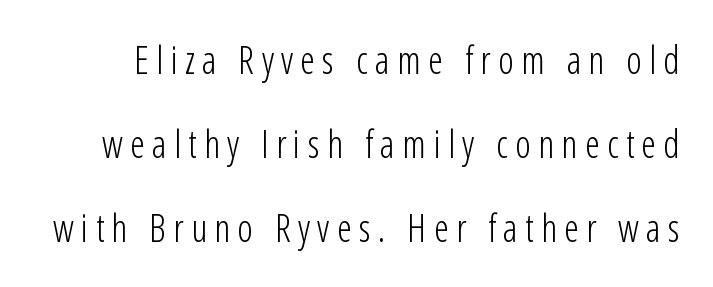
The image shows 38 px light, condensed sans-serif type, upright; set loose line spacing (2.21x), not underlined; low stroke contrast and a medium x-height.
